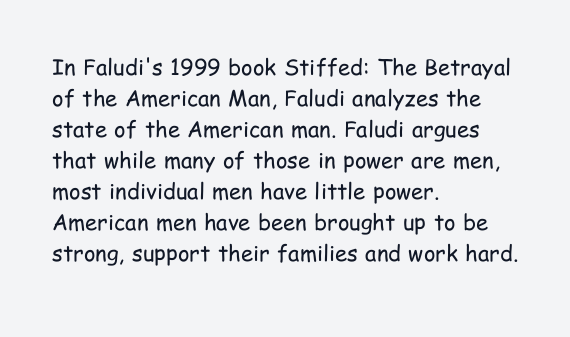
The words here are not underlined. Default kerning and tracking; the words read as compact shapes. The paragraph shown leans on its left margin. Posture: straight, roman, zero tilt. Vertical stems look standard width or narrower in stroke. Vertical spacing — default.
